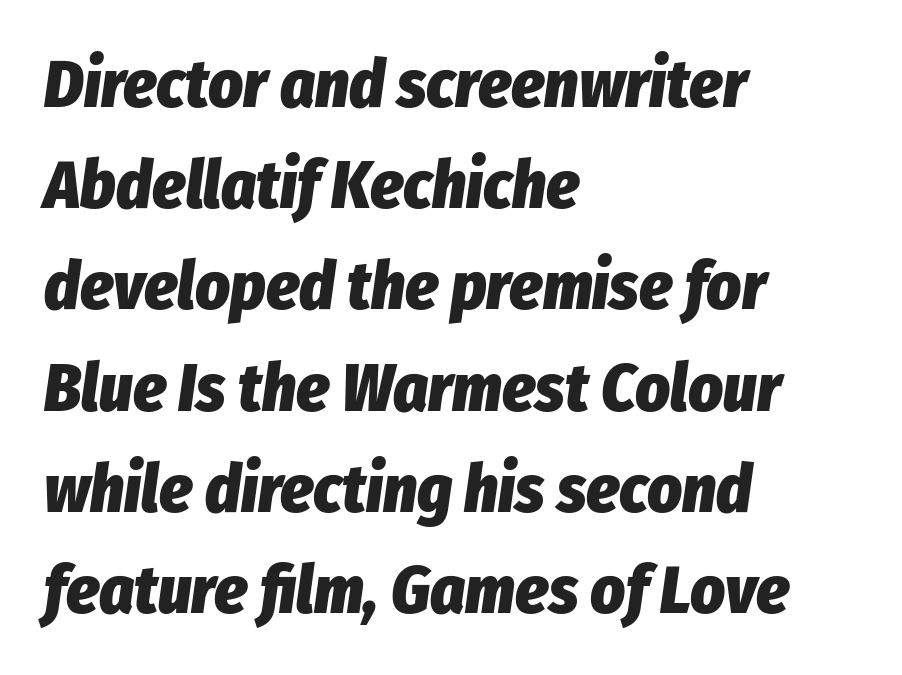
Q: Is the text bold? A: Yes.
Q: Is the text italic (slanted)? A: Yes, it leans right by about 8 degrees.
Q: Is the text underlined? A: No.
Q: How is the paragraph aligned? A: Left-aligned.
Q: Is the spacing between letters normal or unusually wide? A: Normal.
Q: Is the spacing between lines tight, normal or loose? A: Normal.
Q: Width (condensed, normal, or wide)? A: Condensed.
Q: Stroke contrast? A: Low.
Q: x-height? A: Medium.
Q: Monospaced? A: No.
